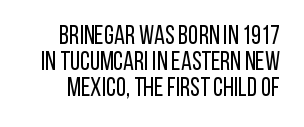
{"italic": "no", "bold": "no", "underline": "no", "line_spacing": "tight", "line_spacing_ratio": 1.0, "letter_spacing": "normal", "letter_spacing_em": 0.0, "glyph_px": 26}
